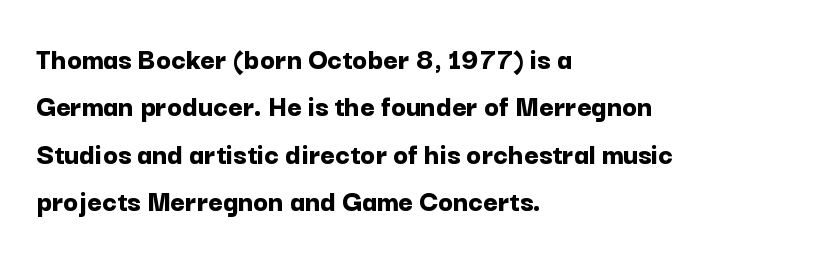
{"serif": "no", "italic": "no", "bold": "yes", "weight": "bold", "width": "normal", "stroke_contrast": "low", "x_height": "medium", "monospaced": "no", "underline": "no", "align": "left", "line_spacing": "normal", "line_spacing_ratio": 1.53, "letter_spacing": "normal", "letter_spacing_em": 0.0, "glyph_px": 31}
